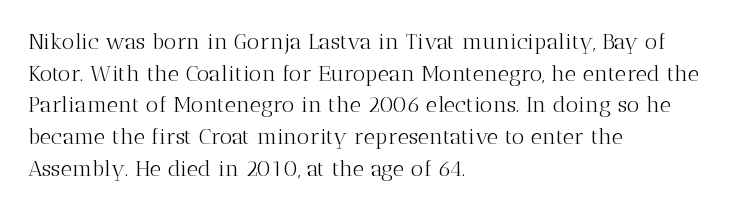
Q: Is the text bold? A: No.
Q: Is the text italic (slanted)? A: No, it is upright.
Q: Is the text underlined? A: No.
Q: How is the paragraph aligned? A: Left-aligned.
Q: Is the spacing between letters normal or unusually wide? A: Normal.
Q: Is the spacing between lines tight, normal or loose? A: Normal.
